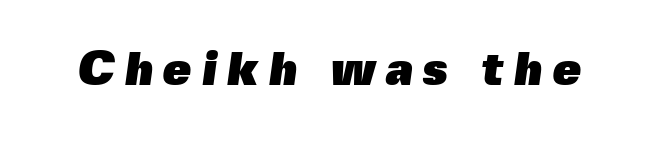
{"serif": "no", "bold": "yes", "weight": "heavy", "width": "normal", "x_height": "medium", "monospaced": "no", "underline": "no", "letter_spacing": "wide", "letter_spacing_em": 0.21, "glyph_px": 46}
